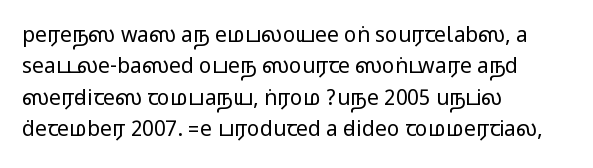
{"italic": "no", "underline": "no", "align": "left", "line_spacing": "normal", "line_spacing_ratio": 1.5, "letter_spacing": "normal", "letter_spacing_em": 0.0, "glyph_px": 21}
